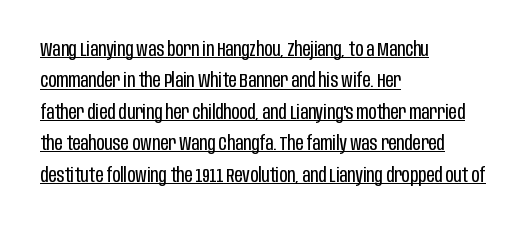
Q: Is the text bold? A: No.
Q: Is the text italic (slanted)? A: No, it is upright.
Q: Is the text underlined? A: Yes.
Q: How is the paragraph aligned? A: Left-aligned.
Q: Is the spacing between letters normal or unusually wide? A: Normal.
Q: Is the spacing between lines tight, normal or loose? A: Normal.
